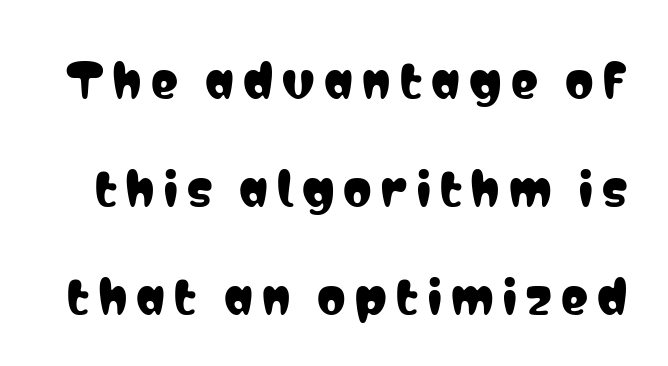
{"serif": "no", "italic": "no", "width": "condensed", "stroke_contrast": "low", "x_height": "medium", "monospaced": "no", "underline": "no", "line_spacing": "loose", "line_spacing_ratio": 2.4, "letter_spacing": "wide", "letter_spacing_em": 0.21, "glyph_px": 45}
